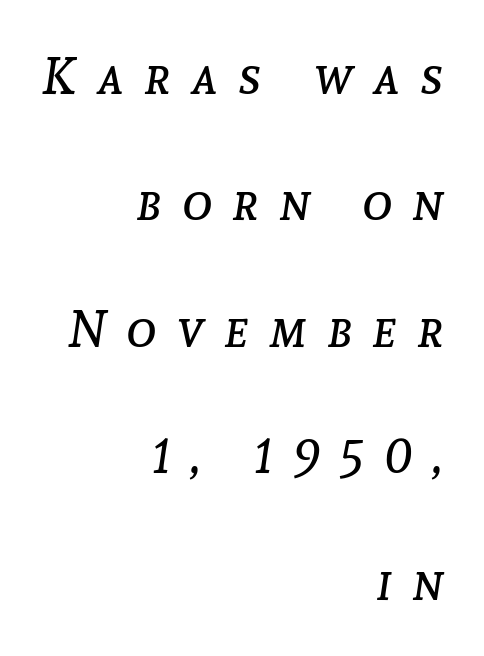
Q: Is the text bold? A: No.
Q: Is the text italic (slanted)? A: Yes, it leans right by about 8 degrees.
Q: Is the text underlined? A: No.
Q: How is the paragraph aligned? A: Right-aligned.
Q: Is the spacing between letters normal or unusually wide? A: Unusually wide.
Q: Is the spacing between lines tight, normal or loose? A: Loose.
Q: Width (condensed, normal, or wide)? A: Normal.
Q: Stroke contrast? A: Low.
Q: x-height? A: Medium.
Q: Monospaced? A: No.
